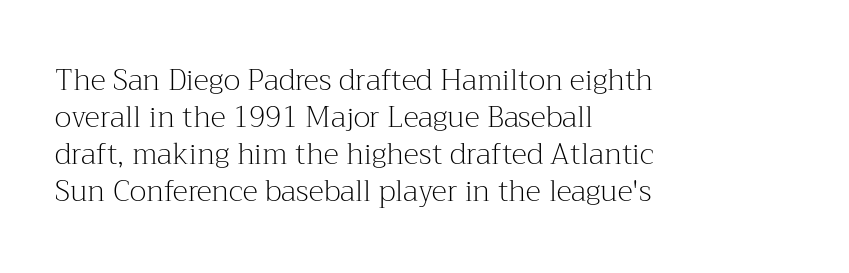
Q: Is the text bold? A: No.
Q: Is the text italic (slanted)? A: No, it is upright.
Q: Is the typeface a serif or a sans-serif typeface? A: Serif.
Q: Is the text underlined? A: No.
Q: How is the paragraph aligned? A: Left-aligned.
Q: Is the spacing between letters normal or unusually wide? A: Normal.
Q: Is the spacing between lines tight, normal or loose? A: Normal.
Q: Width (condensed, normal, or wide)? A: Normal.
Q: Stroke contrast? A: Medium.
Q: x-height? A: Medium.
Q: Monospaced? A: No.
